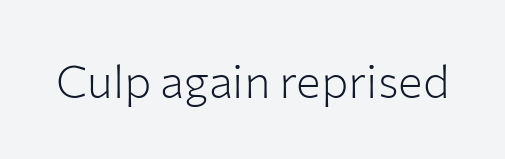
Q: Is the text bold? A: No.
Q: Is the text italic (slanted)? A: No, it is upright.
Q: Is the typeface a serif or a sans-serif typeface? A: Sans-serif.
Q: Is the text underlined? A: No.
Q: Is the spacing between letters normal or unusually wide? A: Normal.
Q: Width (condensed, normal, or wide)? A: Normal.
Q: Stroke contrast? A: Low.
Q: x-height? A: Medium.
Q: Monospaced? A: No.
